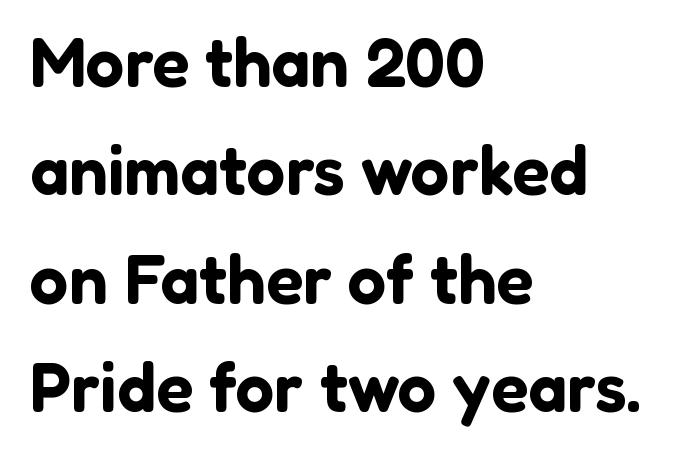
The letters carry no serifs — their stems end cleanly without finishing strokes. Honestly, the letter spacing is just normal — you wouldn't notice it. The passage shown stacks its lines at a standard gap. These lines are rendered in a variable-pitch font.
